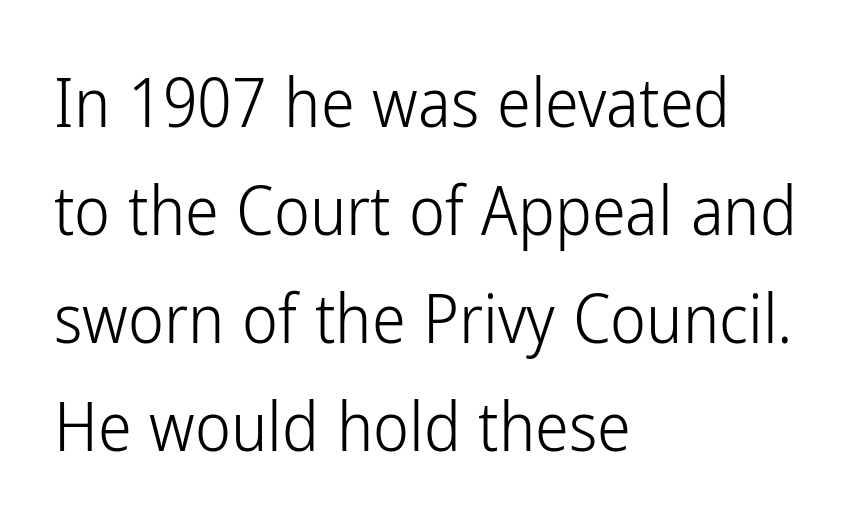
The type family on display is of the sans-serif kind. Inter-character spacing is left at the font's built-in metrics. Teacher's note: observe the even left margin — that is flush-left alignment. Is there any slant? The stems are plumb.
